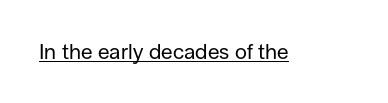
Q: Is the text bold? A: No.
Q: Is the text italic (slanted)? A: No, it is upright.
Q: Is the text underlined? A: Yes.
Q: Is the spacing between letters normal or unusually wide? A: Normal.
